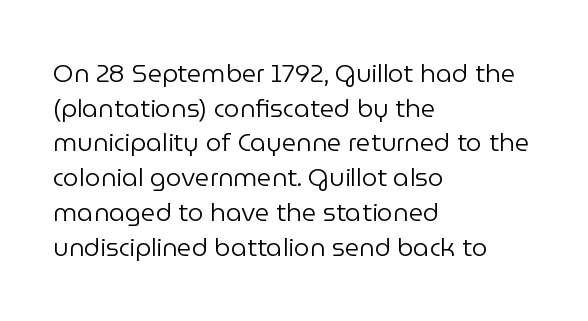
The letters stand straight up with perfectly vertical stems. The typesetter chose a ragged-right arrangement here. What's the leading like? Ordinary, nothing unusual. Nothing unusual about the tracking: characters are spaced as the font intends. Is the stroke heavy? The answer is a plain regular-or-lighter.
